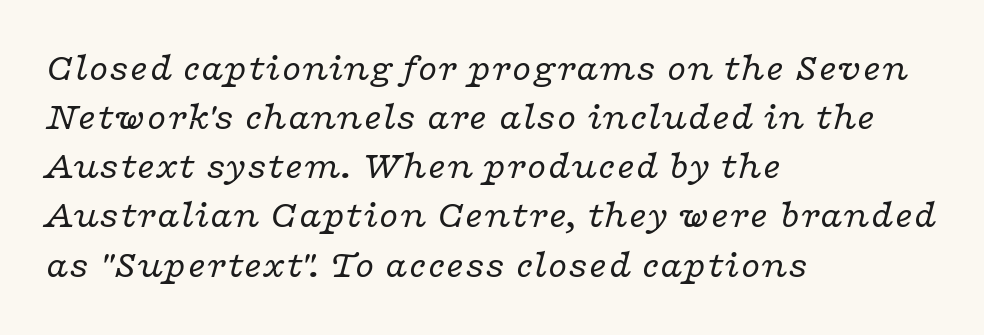
The image shows 39 px regular-weight, wide serif type, italic (leaning right); set left-aligned, normal line spacing (1.26x), normal letter spacing, not underlined; low stroke contrast and a medium x-height.
